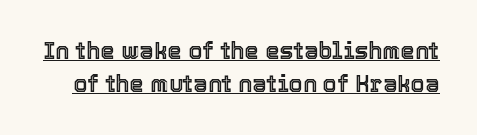
Q: Is the text italic (slanted)? A: No, it is upright.
Q: Is the text underlined? A: Yes.
Q: Is the spacing between letters normal or unusually wide? A: Normal.
Q: Is the spacing between lines tight, normal or loose? A: Normal.
